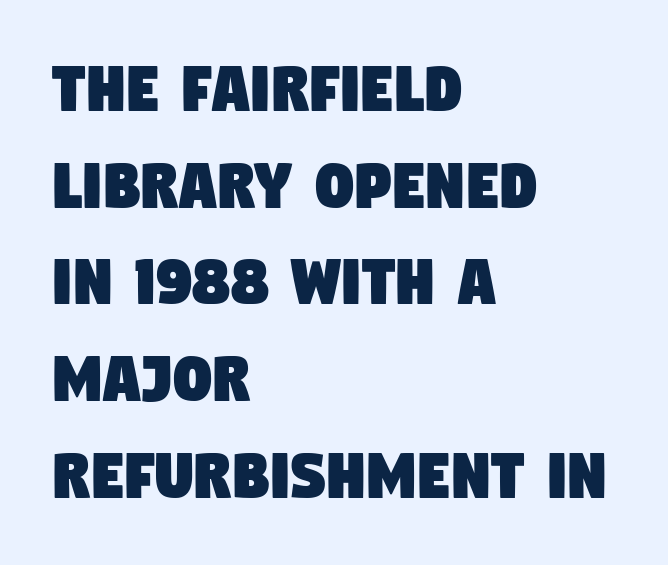
{"serif": "no", "width": "condensed", "stroke_contrast": "low", "x_height": "large", "monospaced": "no", "underline": "no", "align": "left", "line_spacing": "normal", "line_spacing_ratio": 1.29, "letter_spacing": "normal", "letter_spacing_em": 0.0, "glyph_px": 75}
